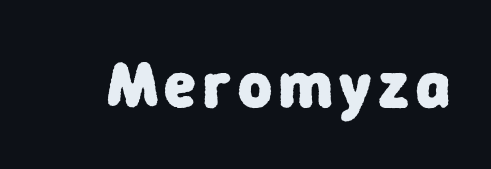
The letters carry no serifs — their stems end cleanly without finishing strokes. This rendering features lettering with no underline. Strong, thick strokes mark this as bold type. Do the characters align in a grid? No, the font is proportional.
